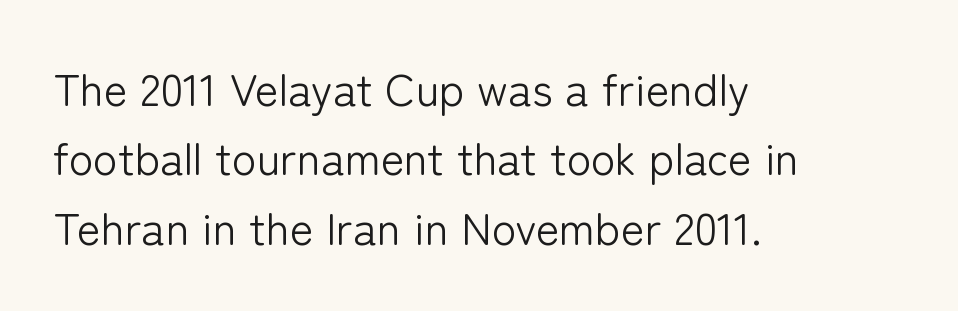
Q: Is the text bold? A: No.
Q: Is the text italic (slanted)? A: No, it is upright.
Q: Is the typeface a serif or a sans-serif typeface? A: Sans-serif.
Q: Is the text underlined? A: No.
Q: How is the paragraph aligned? A: Left-aligned.
Q: Is the spacing between letters normal or unusually wide? A: Normal.
Q: Is the spacing between lines tight, normal or loose? A: Normal.
Q: Width (condensed, normal, or wide)? A: Normal.
Q: Stroke contrast? A: Low.
Q: x-height? A: Medium.
Q: Monospaced? A: No.
